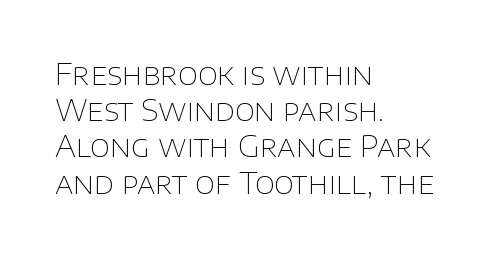
Nothing heavy about these letters — not bold at all. How would I describe the line gaps? Plain and ordinary. You can tell it's not italic because the verticals are truly vertical. Think of a printed novel: that variable character pitch is what you see here. Letter spacing: default. Descenders hang freely into open space.
